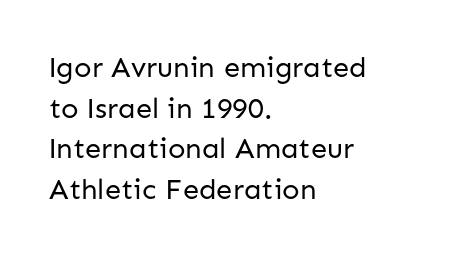
The image shows 29 px regular-weight sans-serif type, upright; set left-aligned, normal line spacing (1.4x), normal letter spacing, not underlined; low stroke contrast and a medium x-height.
